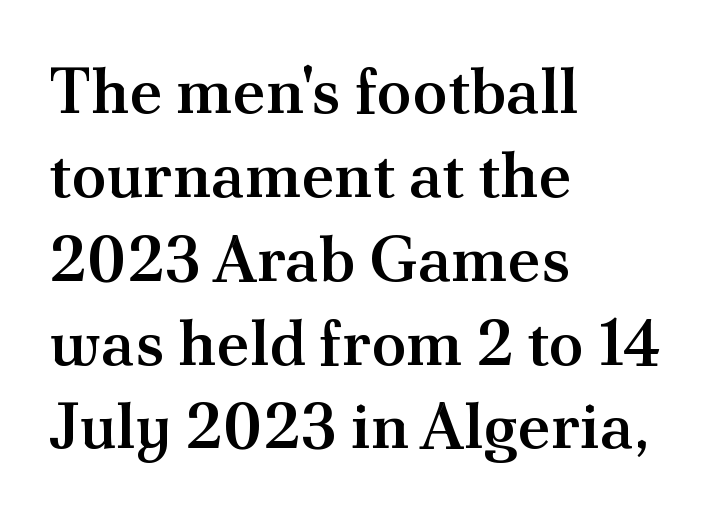
Q: Is the text bold? A: Semi-bold.
Q: Is the text italic (slanted)? A: No, it is upright.
Q: Is the typeface a serif or a sans-serif typeface? A: Serif.
Q: Is the text underlined? A: No.
Q: How is the paragraph aligned? A: Left-aligned.
Q: Is the spacing between letters normal or unusually wide? A: Normal.
Q: Is the spacing between lines tight, normal or loose? A: Normal.
Q: Width (condensed, normal, or wide)? A: Normal.
Q: Stroke contrast? A: Medium.
Q: x-height? A: Small.
Q: Monospaced? A: No.
